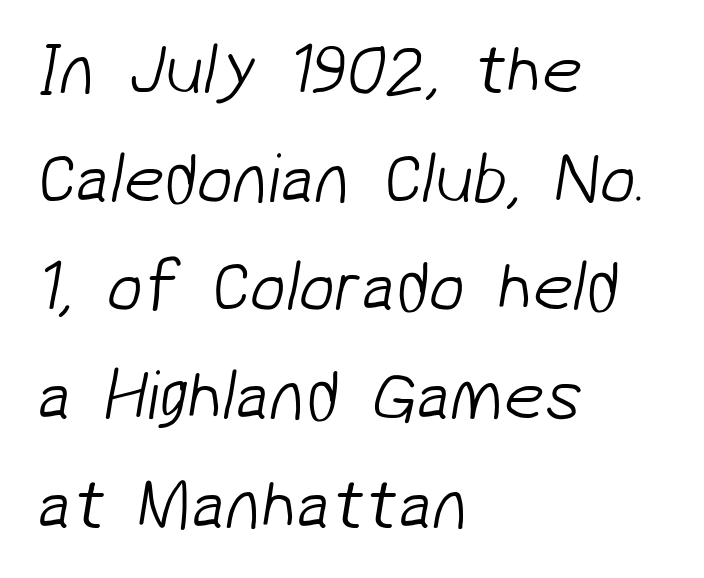
I'd call this a sans setting — the letters go barefoot. Stroke thickness stays within the range of a standard reading face or lighter. These lines are set flush left with a ragged right edge. This sample has the flowing, uneven cadence of proportional lettering. Interline gaps are of average width in this sample.
